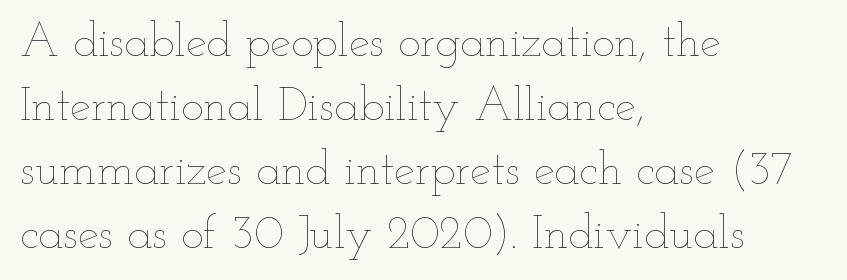
The specimen omits any rule beneath the text block's lines. The designer left line spacing at the default. Look at the tracking — it's just the regular setting, nothing added. Does the copy run flush right? No — it runs flush left.
